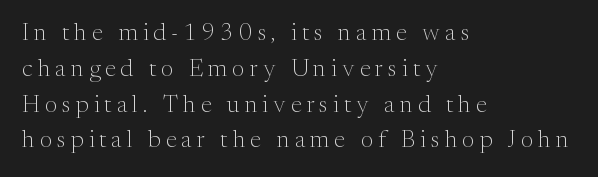
{"italic": "no", "bold": "no", "underline": "no", "align": "left", "line_spacing": "normal", "line_spacing_ratio": 1.49, "letter_spacing": "wide", "letter_spacing_em": 0.21, "glyph_px": 24}
